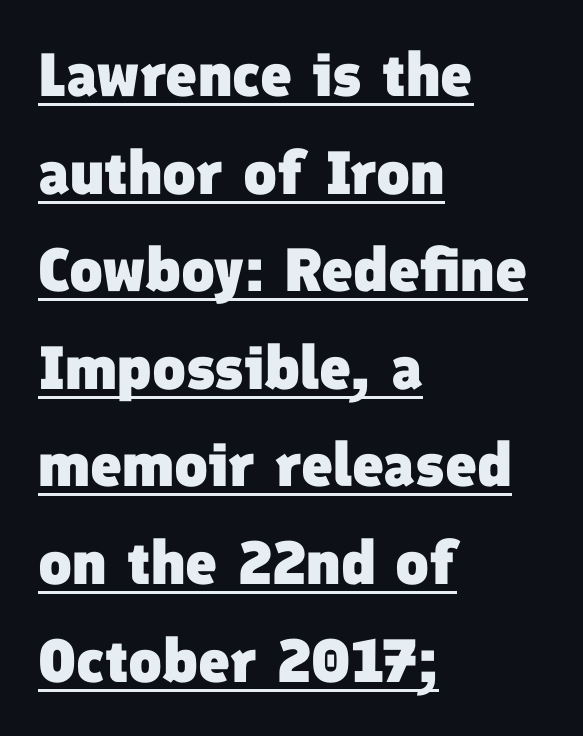
Q: Is the text bold? A: Yes.
Q: Is the typeface a serif or a sans-serif typeface? A: Sans-serif.
Q: Is the text underlined? A: Yes.
Q: How is the paragraph aligned? A: Left-aligned.
Q: Is the spacing between letters normal or unusually wide? A: Normal.
Q: Is the spacing between lines tight, normal or loose? A: Normal.
Q: Width (condensed, normal, or wide)? A: Normal.
Q: Stroke contrast? A: Low.
Q: x-height? A: Medium.
Q: Monospaced? A: No.
